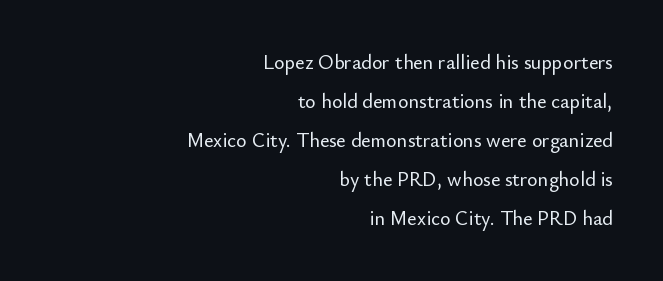
When letters stand straight like this, we call the style roman or upright. The strip under each line holds only bare page. Each word holds together tightly as a unit, with standard inter-letter gaps. A great deal of white space separates one row of letters from the next.
